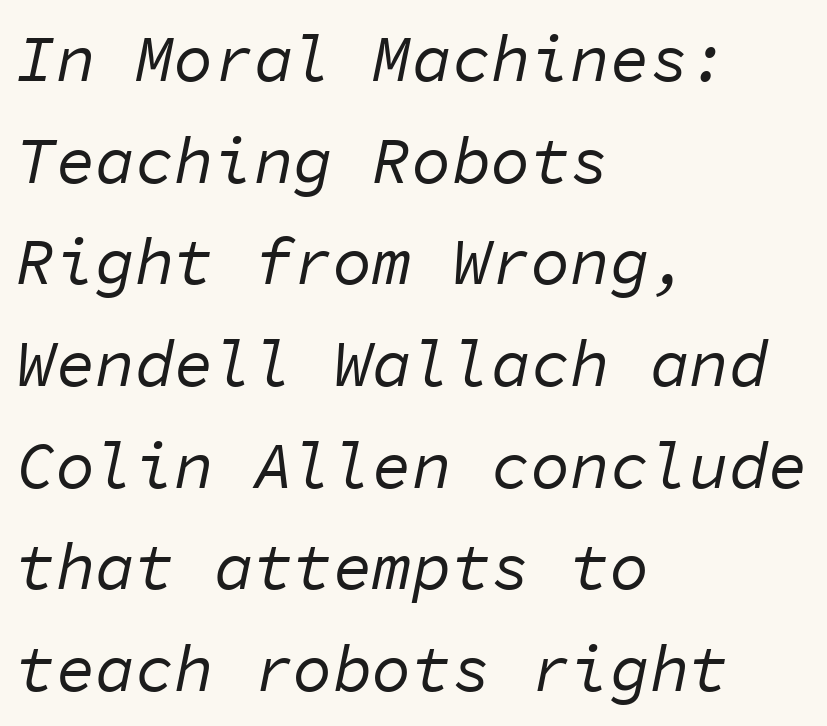
The image shows 66 px regular-weight type, italic (leaning right), monospaced; set left-aligned, normal line spacing (1.54x), normal letter spacing, not underlined; low stroke contrast and a medium x-height.
